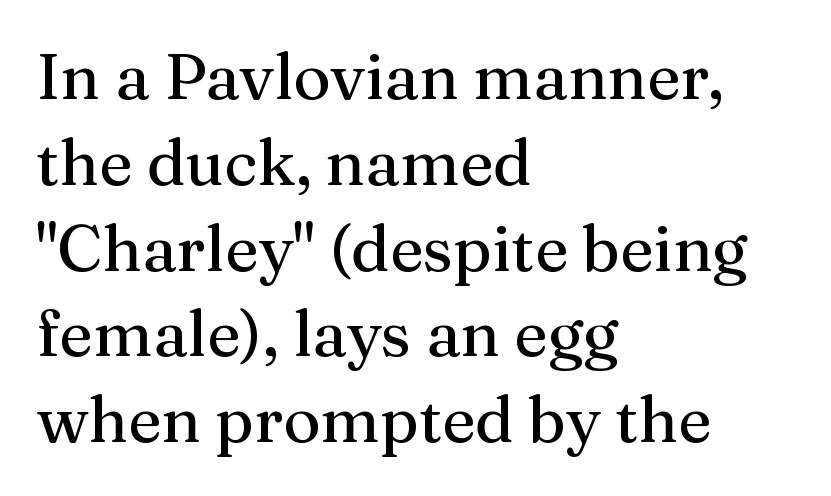
How are the letters spaced? Ordinarily, with no added tracking. Does the type have serifs? Yes, each stem ends in a small foot. Underline: absent. This sample uses an upright cut, with every glyph sitting square on the baseline.
